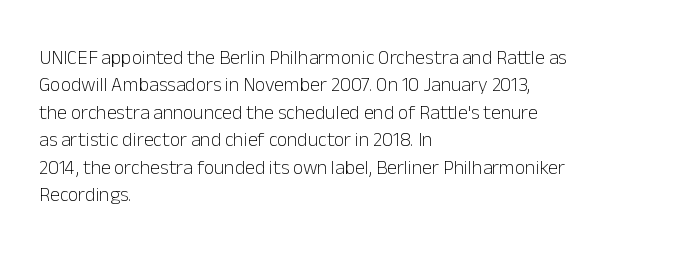
The image shows 20 px text type, upright; set left-aligned, normal line spacing (1.37x), normal letter spacing, not underlined.
